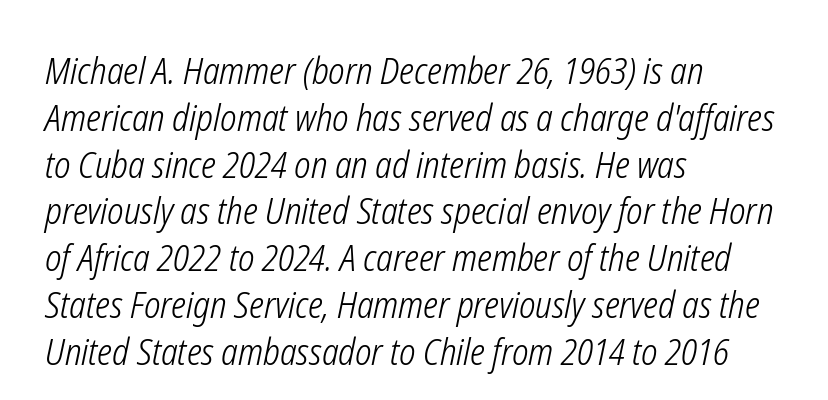
The image shows 36 px light, condensed type, italic (leaning right); set left-aligned, normal line spacing (1.3x), normal letter spacing, not underlined; low stroke contrast and a medium x-height.
